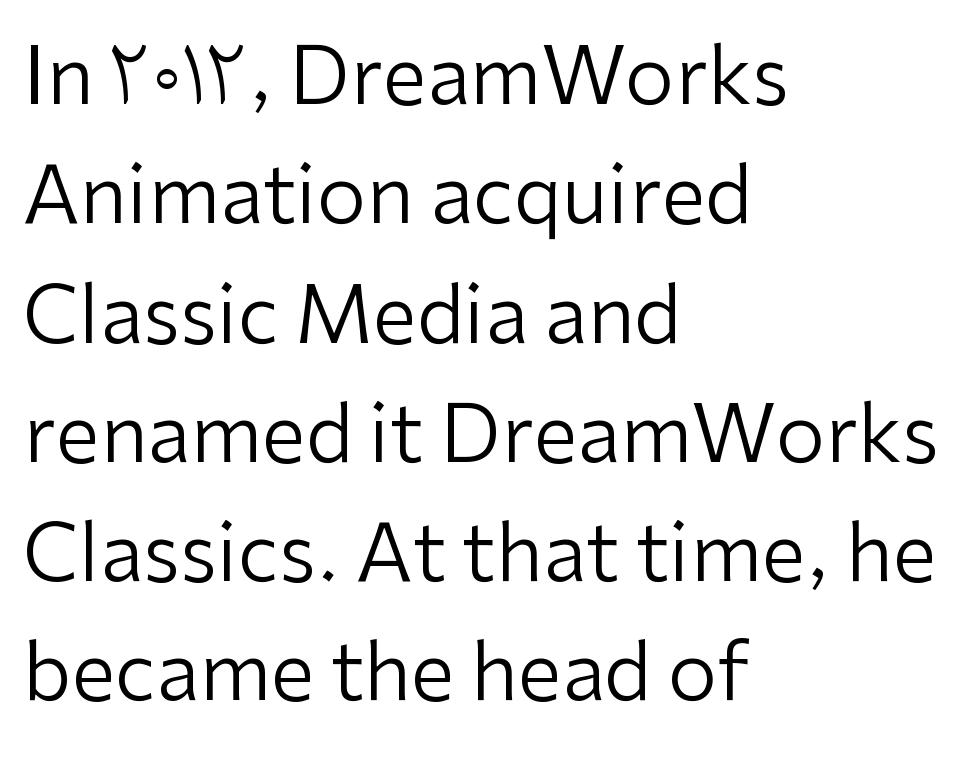
{"serif": "no", "italic": "no", "bold": "no", "weight": "regular", "width": "normal", "stroke_contrast": "low", "x_height": "medium", "monospaced": "no", "underline": "no", "align": "left", "line_spacing": "normal", "line_spacing_ratio": 1.51, "letter_spacing": "normal", "letter_spacing_em": 0.0, "glyph_px": 79}
